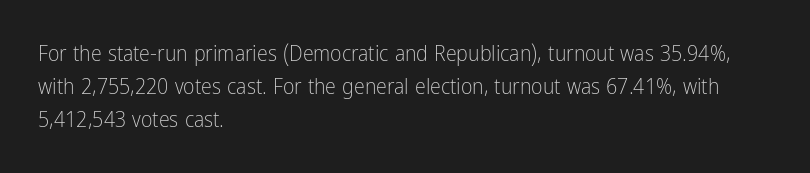
In terms of leading, this rendering sits right in the middle. Quick note: not italic, upright. Stems here are at most as thick as an everyday book face. Letter spacing: default.
